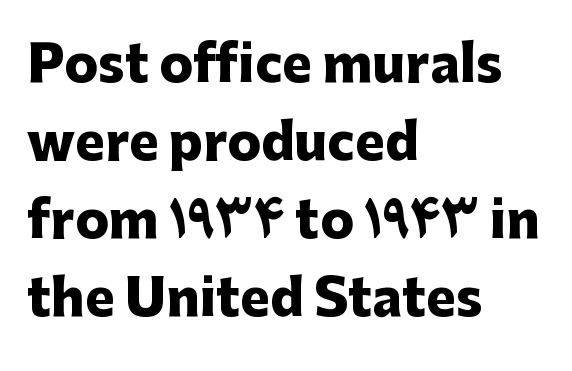
The image shows 50 px heavy sans-serif type, upright; set left-aligned, normal line spacing (1.56x), normal letter spacing, not underlined; low stroke contrast and a medium x-height.
